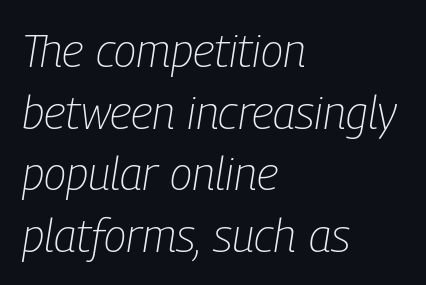
{"italic": "yes", "lean": "right", "slant_degrees": 9, "bold": "no", "weight": "light", "width": "condensed", "stroke_contrast": "low", "x_height": "medium", "monospaced": "no", "underline": "no", "align": "left", "line_spacing": "normal", "line_spacing_ratio": 1.34, "letter_spacing": "normal", "letter_spacing_em": 0.0, "glyph_px": 46}
